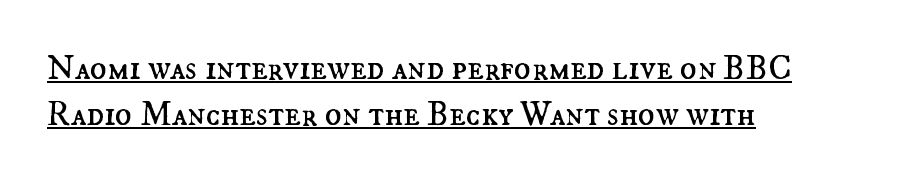
The image shows 35 px regular-weight type, upright; set left-aligned, normal line spacing (1.32x), normal letter spacing, underlined; medium stroke contrast and a small x-height.
